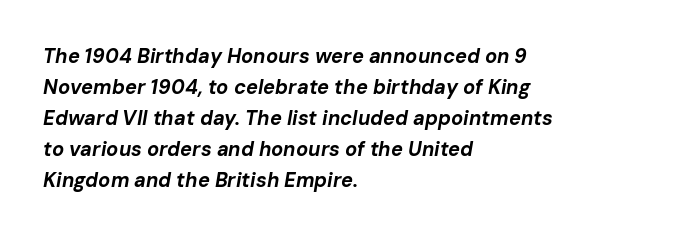
{"italic": "yes", "lean": "right", "slant_degrees": 10, "bold": "yes", "underline": "no", "align": "left", "line_spacing": "normal", "line_spacing_ratio": 1.55, "letter_spacing": "normal", "letter_spacing_em": 0.0, "glyph_px": 20}
